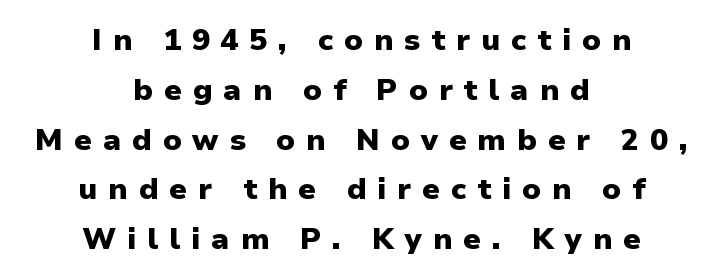
The image shows 30 px heavy sans-serif type, upright; set centered, normal line spacing (1.66x), unusually wide letter spacing (+0.36 em), not underlined; low stroke contrast and a medium x-height.
